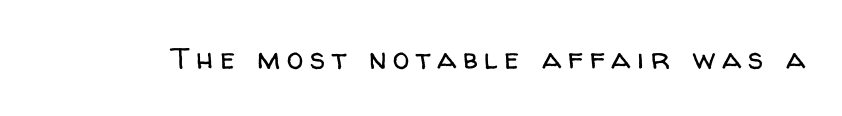
The image shows 30 px regular-weight sans-serif type, upright; set unusually wide letter spacing (+0.22 em), not underlined; low stroke contrast and a medium x-height.
